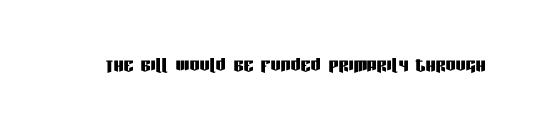
Q: Is the text italic (slanted)? A: No, it is upright.
Q: Is the text underlined? A: No.
Q: Is the spacing between letters normal or unusually wide? A: Normal.
